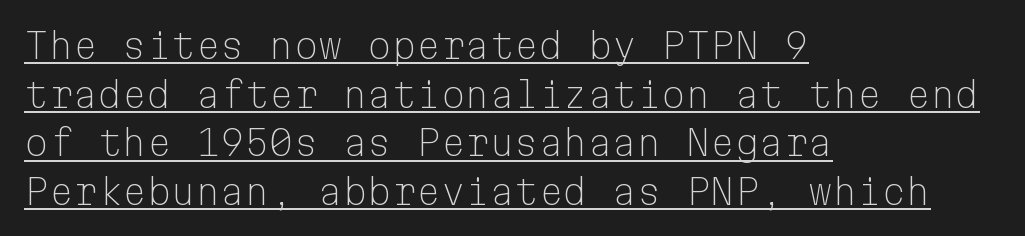
The image shows 35 px light sans-serif type, upright, monospaced; set left-aligned, normal line spacing (1.39x), normal letter spacing, underlined; low stroke contrast and a medium x-height.
